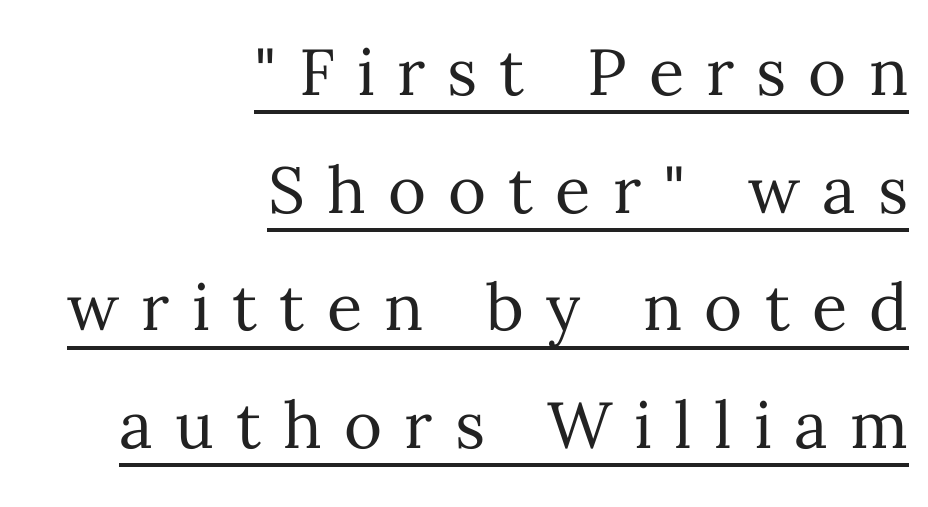
The image shows 65 px regular-weight type, upright; set right-aligned, line spacing 1.81x, unusually wide letter spacing (+0.34 em), underlined; medium stroke contrast and a medium x-height.
